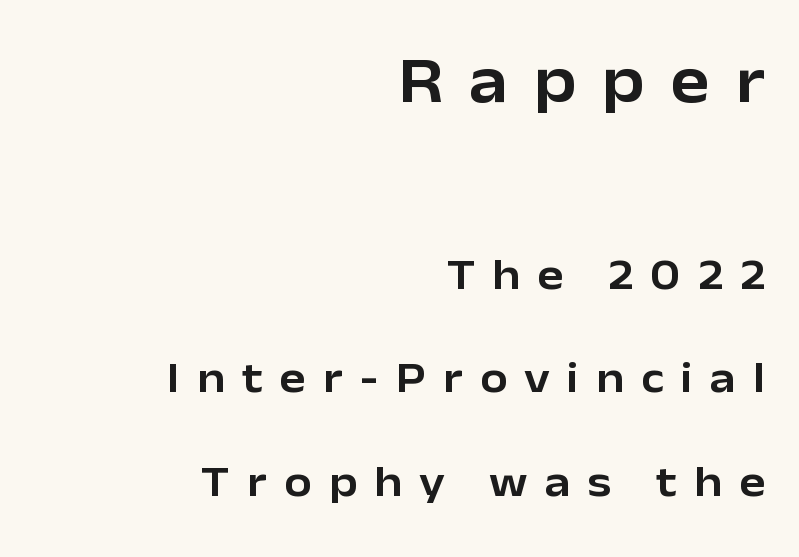
In terms of letterspacing, this is a distinctly airy, spread setting. The passage shown is typed in a proportional face where columns would drift. You get the large type first, then a drop to smaller type. The specimen reads as upright at a glance.
